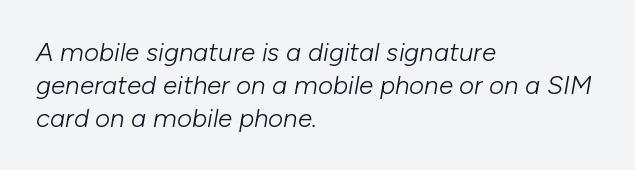
The image shows 26 px text type, italic (leaning right); set left-aligned, normal line spacing (1.26x), normal letter spacing, not underlined.
